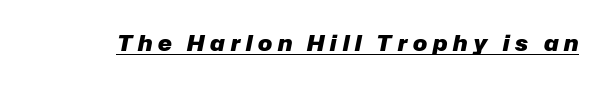
Every character sits at an angle, as italics do. Descenders here cross a horizontal rule under the line. Spacing between characters has been opened up far beyond the box default. The face used here has the dense, thick strokes of a bold.
